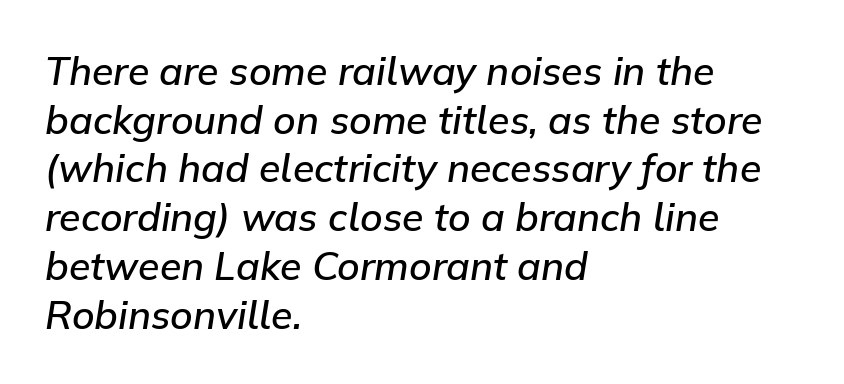
The passage shown stacks its lines at a standard gap. Yep, that's italic — everything's leaning. The type is set solid horizontally, with unmodified tracking. These lines stack with their left ends in a neat column.
